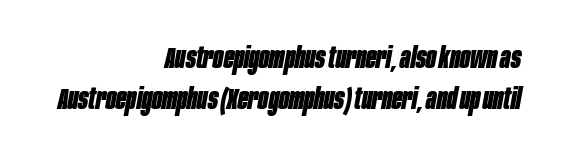
The image shows 30 px bold, condensed type, italic (leaning right); set right-aligned, normal line spacing (1.37x), normal letter spacing, not underlined; low stroke contrast and a large x-height.
